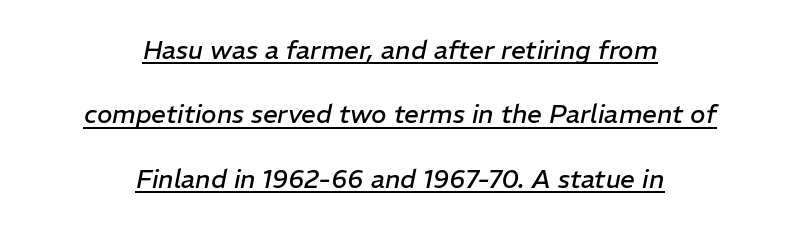
{"italic": "yes", "lean": "right", "slant_degrees": 11, "bold": "no", "underline": "yes", "align": "center", "line_spacing": "loose", "line_spacing_ratio": 2.48, "letter_spacing": "normal", "letter_spacing_em": 0.0, "glyph_px": 26}
